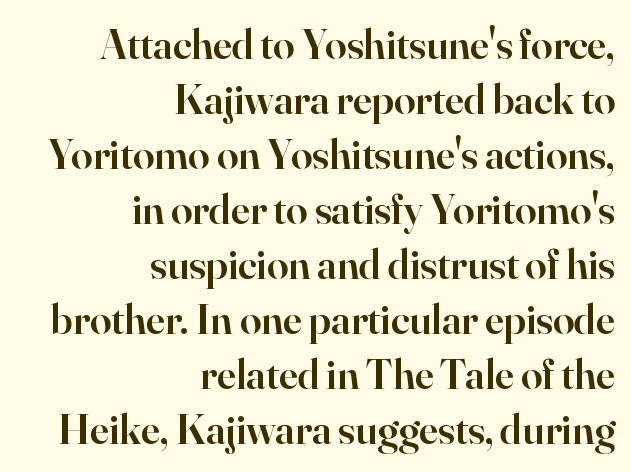
Q: Is the text bold? A: Semi-bold.
Q: Is the text italic (slanted)? A: No, it is upright.
Q: Is the typeface a serif or a sans-serif typeface? A: Serif.
Q: Is the text underlined? A: No.
Q: How is the paragraph aligned? A: Right-aligned.
Q: Is the spacing between letters normal or unusually wide? A: Normal.
Q: Is the spacing between lines tight, normal or loose? A: Normal.
Q: Width (condensed, normal, or wide)? A: Normal.
Q: Stroke contrast? A: High.
Q: x-height? A: Small.
Q: Monospaced? A: No.
